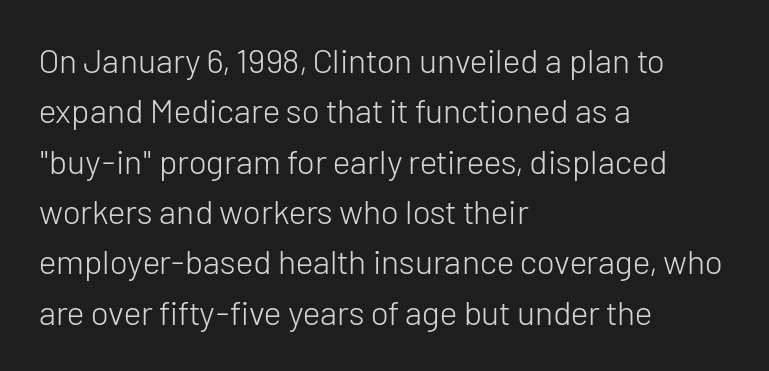
{"serif": "no", "italic": "no", "bold": "no", "weight": "light", "width": "normal", "stroke_contrast": "low", "x_height": "medium", "monospaced": "no", "underline": "no", "align": "left", "line_spacing": "normal", "line_spacing_ratio": 1.48, "letter_spacing": "normal", "letter_spacing_em": 0.0, "glyph_px": 34}
